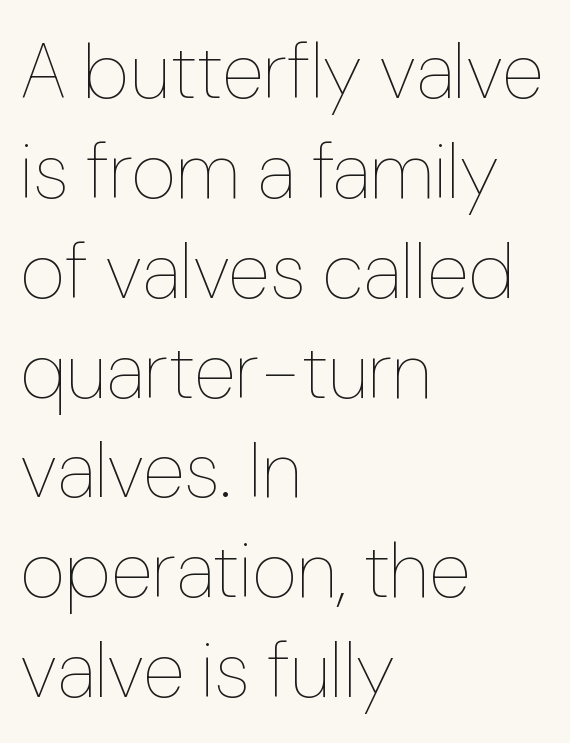
Rendered with straight, roman letterforms. Check the space under the baseline: it is left empty. The lines sit at an ordinary, default distance from one another. These lines are rendered in a variable-pitch font. Weight: in the light-to-regular range.
